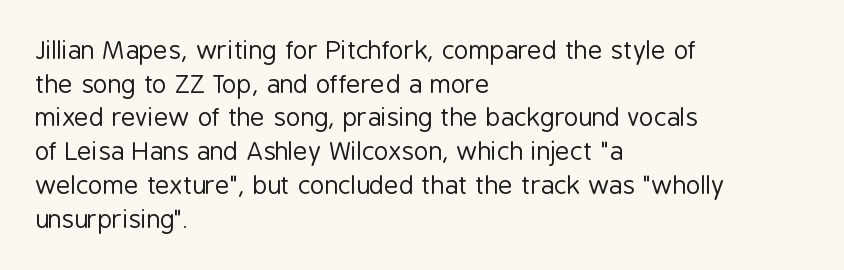
Honestly, there is no underline to notice here at all. When letters stand straight like this, we call the style roman or upright. The passage shown stacks its lines at a standard gap. Horizontal alignment here is leftward, the default for most running prose. Ink coverage per letter is moderate at most.
